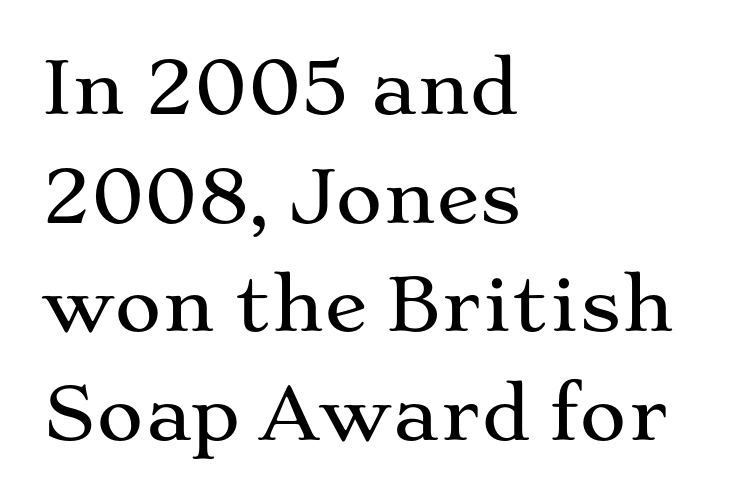
The image shows 72 px wide serif type, upright; set left-aligned, normal line spacing (1.51x), normal letter spacing, not underlined; medium stroke contrast and a medium x-height.
